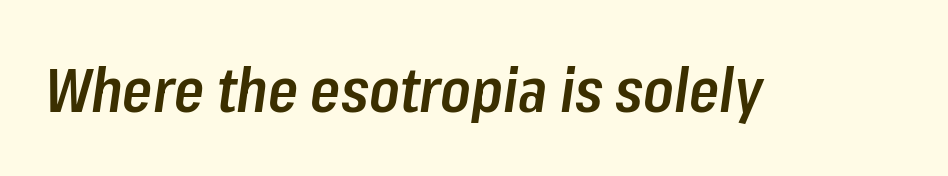
Proportional: the letters do not fall into vertical columns. The string is rendered with underlining switched off. Emphasis-style slanted type is in use. Glyph-to-glyph distance matches everyday printed text. Typesetter's note: demi weight, one step under bold.
